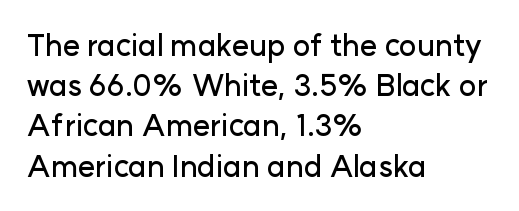
The image shows 30 px sans-serif type, upright; set left-aligned, normal line spacing (1.34x), normal letter spacing, not underlined; low stroke contrast and a medium x-height.
